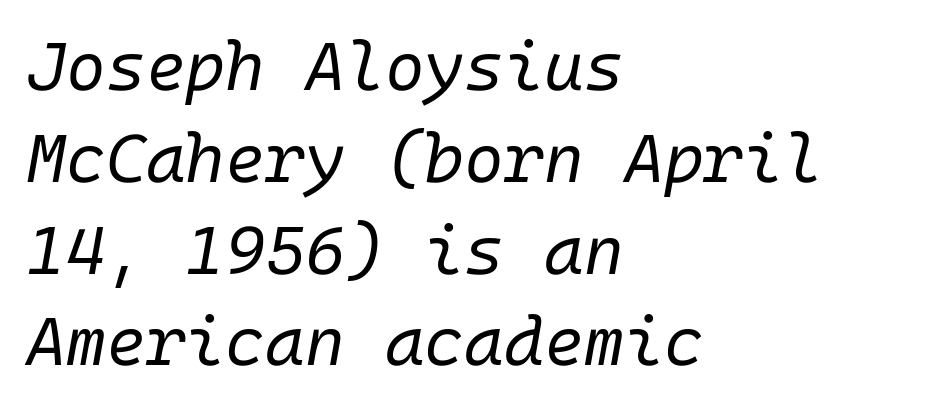
{"italic": "yes", "lean": "right", "slant_degrees": 10, "bold": "no", "weight": "regular", "width": "normal", "stroke_contrast": "low", "x_height": "medium", "underline": "no", "align": "left", "line_spacing": "normal", "line_spacing_ratio": 1.35, "letter_spacing": "normal", "letter_spacing_em": 0.0, "glyph_px": 68}
